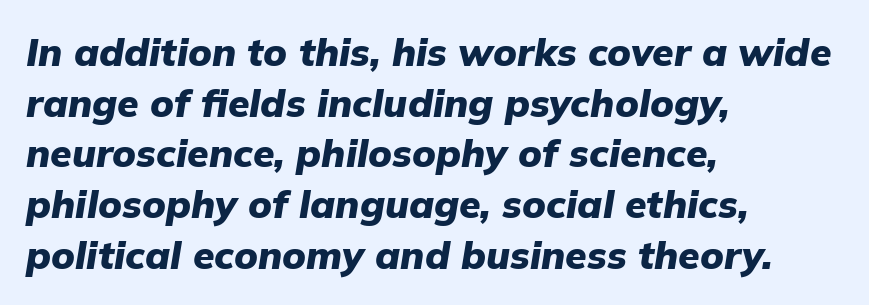
{"italic": "yes", "lean": "right", "slant_degrees": 9, "bold": "yes", "weight": "heavy", "width": "normal", "stroke_contrast": "low", "x_height": "medium", "monospaced": "no", "underline": "no", "align": "left", "line_spacing": "normal", "line_spacing_ratio": 1.3, "letter_spacing": "normal", "letter_spacing_em": 0.0, "glyph_px": 39}
